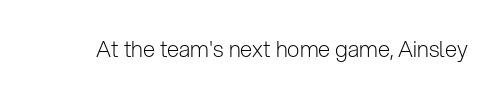
Q: Is the text bold? A: No.
Q: Is the text italic (slanted)? A: No, it is upright.
Q: Is the text underlined? A: No.
Q: Is the spacing between letters normal or unusually wide? A: Normal.
